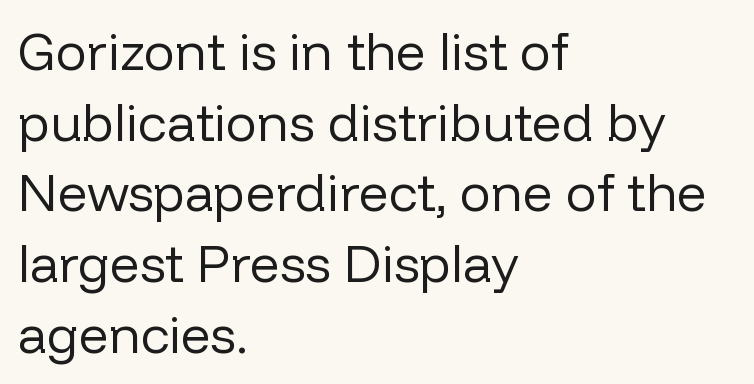
Q: Is the text bold? A: No.
Q: Is the text italic (slanted)? A: No, it is upright.
Q: Is the typeface a serif or a sans-serif typeface? A: Sans-serif.
Q: Is the text underlined? A: No.
Q: How is the paragraph aligned? A: Left-aligned.
Q: Is the spacing between letters normal or unusually wide? A: Normal.
Q: Is the spacing between lines tight, normal or loose? A: Normal.
Q: Width (condensed, normal, or wide)? A: Normal.
Q: Stroke contrast? A: Low.
Q: x-height? A: Medium.
Q: Monospaced? A: No.
